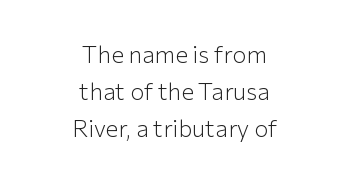
The image shows 24 px text type, upright; set centered, normal line spacing (1.54x), normal letter spacing, not underlined.
